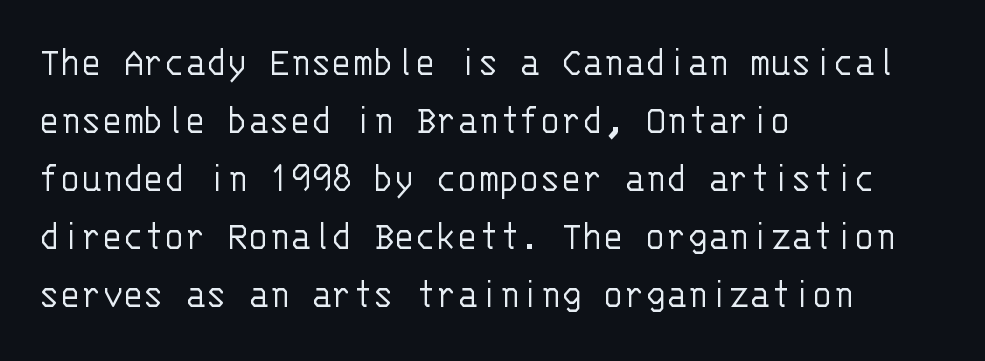
Q: Is the text bold? A: No.
Q: Is the text italic (slanted)? A: No, it is upright.
Q: Is the typeface a serif or a sans-serif typeface? A: Sans-serif.
Q: Is the text underlined? A: No.
Q: How is the paragraph aligned? A: Left-aligned.
Q: Is the spacing between letters normal or unusually wide? A: Normal.
Q: Is the spacing between lines tight, normal or loose? A: Normal.
Q: Width (condensed, normal, or wide)? A: Normal.
Q: Stroke contrast? A: Low.
Q: x-height? A: Large.
Q: Monospaced? A: Yes.
